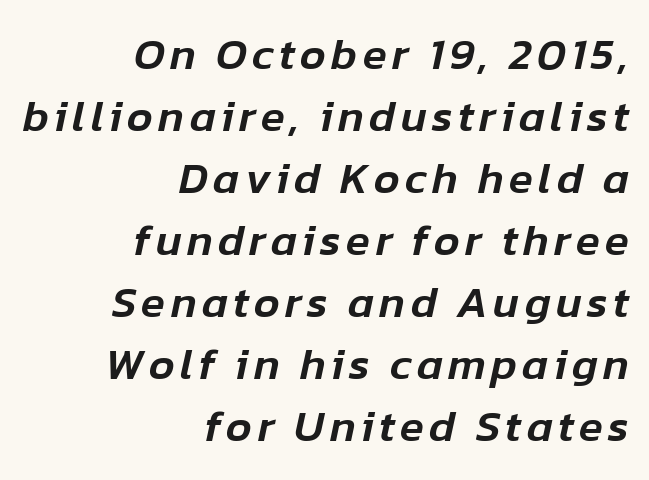
{"italic": "yes", "lean": "right", "slant_degrees": 12, "width": "normal", "stroke_contrast": "low", "x_height": "medium", "monospaced": "no", "underline": "no", "align": "right", "line_spacing": "normal", "line_spacing_ratio": 1.41, "glyph_px": 44}
